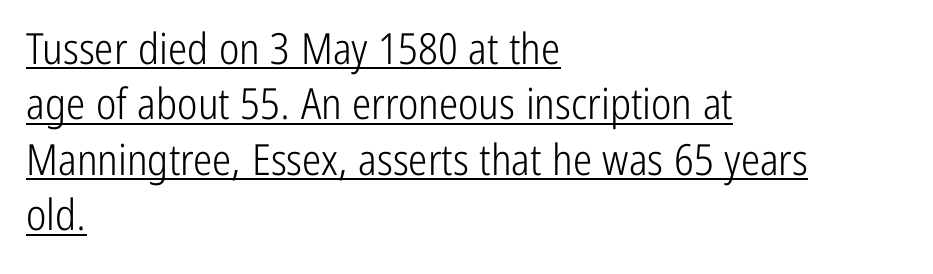
{"serif": "no", "italic": "no", "bold": "no", "weight": "light", "width": "condensed", "stroke_contrast": "low", "x_height": "medium", "monospaced": "no", "underline": "yes", "align": "left", "line_spacing": "normal", "line_spacing_ratio": 1.29, "letter_spacing": "normal", "letter_spacing_em": 0.0, "glyph_px": 43}
